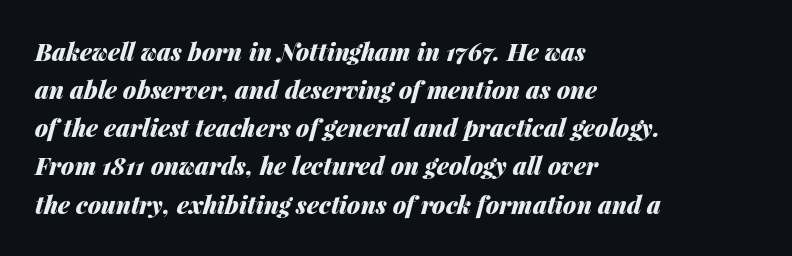
{"italic": "yes", "lean": "right", "slant_degrees": 14, "bold": "yes", "underline": "no", "align": "left", "line_spacing": "normal", "line_spacing_ratio": 1.59, "letter_spacing": "normal", "letter_spacing_em": 0.0, "glyph_px": 24}
